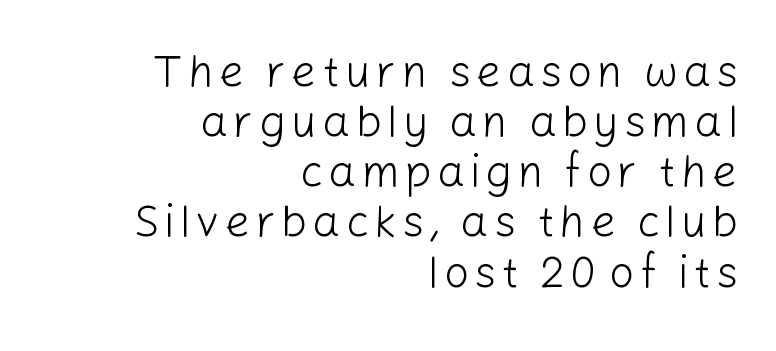
Q: Is the text bold? A: No.
Q: Is the text italic (slanted)? A: No, it is upright.
Q: Is the typeface a serif or a sans-serif typeface? A: Sans-serif.
Q: Is the text underlined? A: No.
Q: How is the paragraph aligned? A: Right-aligned.
Q: Is the spacing between lines tight, normal or loose? A: Tight.
Q: Width (condensed, normal, or wide)? A: Normal.
Q: Stroke contrast? A: Low.
Q: x-height? A: Medium.
Q: Monospaced? A: No.
